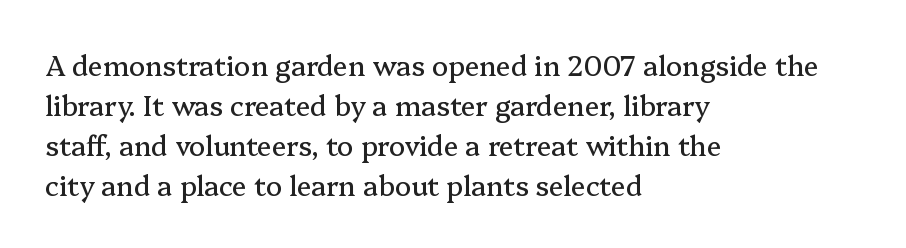
Regular leading. The zone under the glyphs is completely vacant. Italic? Not at all — the glyphs are vertical. A typesetter would call this zero additional tracking. Leftover space on each line is placed entirely after the last word.
